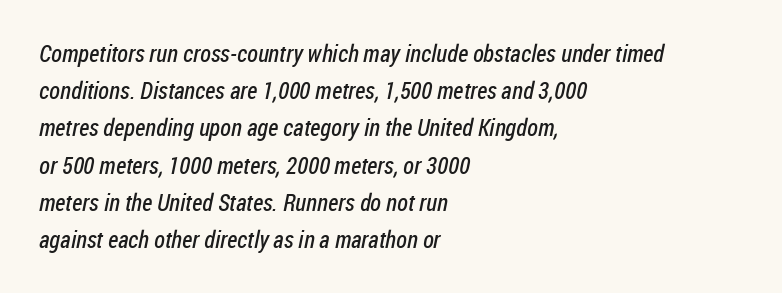
Q: Is the text bold? A: No.
Q: Is the text underlined? A: No.
Q: How is the paragraph aligned? A: Left-aligned.
Q: Is the spacing between letters normal or unusually wide? A: Normal.
Q: Is the spacing between lines tight, normal or loose? A: Normal.
